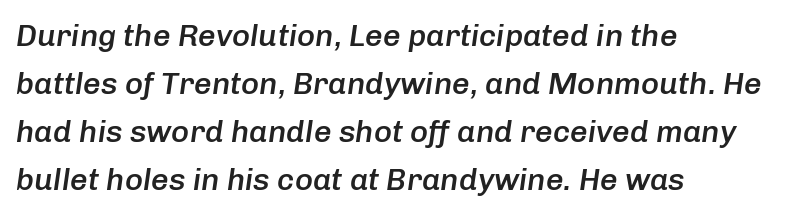
These lines are rendered in a variable-pitch font. Quick note: italic. How are the letters spaced? Ordinarily, with no added tracking. The block of text has a typical density, with ordinary space between rows. The gap between lines stays unmarked. A student would call this left alignment; a typographer would say flush left, rag right.
